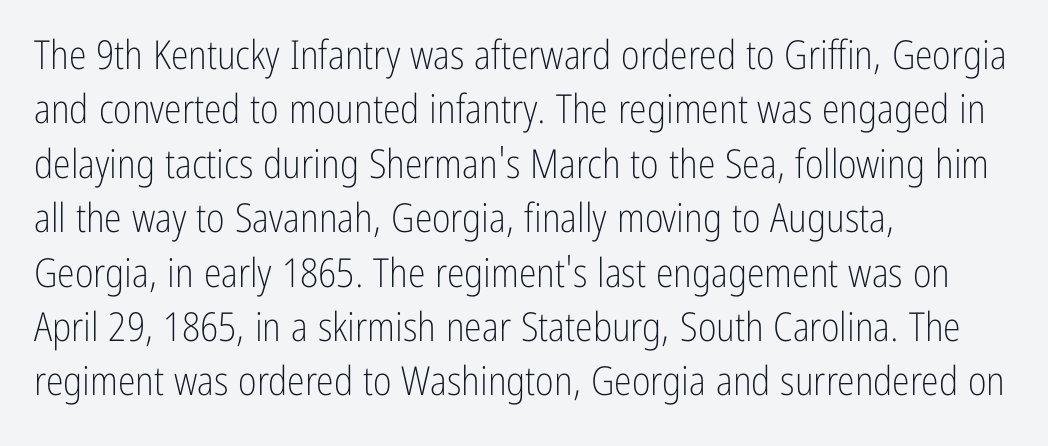
Q: Is the text bold? A: No.
Q: Is the text italic (slanted)? A: No, it is upright.
Q: Is the typeface a serif or a sans-serif typeface? A: Sans-serif.
Q: Is the text underlined? A: No.
Q: How is the paragraph aligned? A: Left-aligned.
Q: Is the spacing between letters normal or unusually wide? A: Normal.
Q: Is the spacing between lines tight, normal or loose? A: Normal.
Q: Width (condensed, normal, or wide)? A: Condensed.
Q: Stroke contrast? A: Low.
Q: x-height? A: Medium.
Q: Monospaced? A: No.
